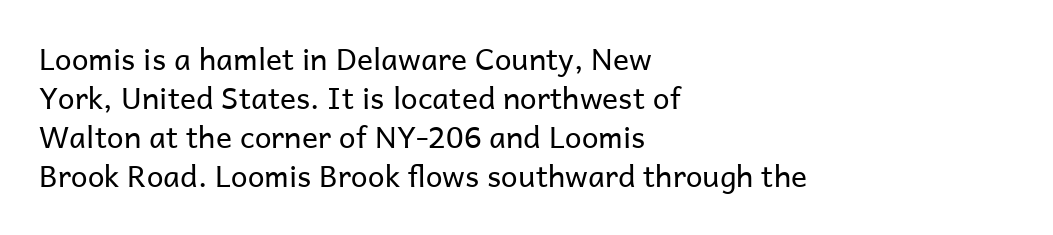
Q: Is the text bold? A: No.
Q: Is the text italic (slanted)? A: No, it is upright.
Q: Is the typeface a serif or a sans-serif typeface? A: Sans-serif.
Q: Is the text underlined? A: No.
Q: How is the paragraph aligned? A: Left-aligned.
Q: Is the spacing between letters normal or unusually wide? A: Normal.
Q: Is the spacing between lines tight, normal or loose? A: Normal.
Q: Width (condensed, normal, or wide)? A: Normal.
Q: Stroke contrast? A: Low.
Q: x-height? A: Medium.
Q: Monospaced? A: No.
